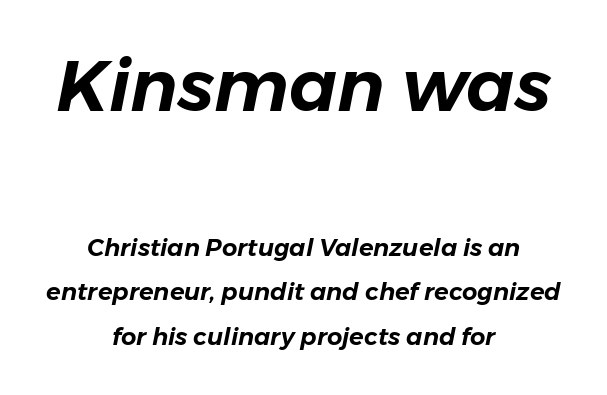
These lines are centered, leaving both edges ragged. Between these two stacked blocks, the higher one wins on size. This sample has the flowing, uneven cadence of proportional lettering. The face used here is rendered with its standard letterfit.
